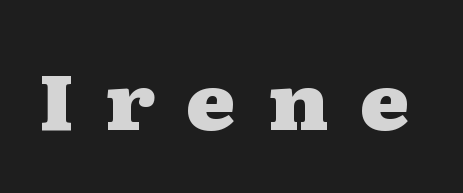
The image shows 78 px heavy, wide serif type, upright; set unusually wide letter spacing (+0.38 em), not underlined; medium stroke contrast and a medium x-height.
